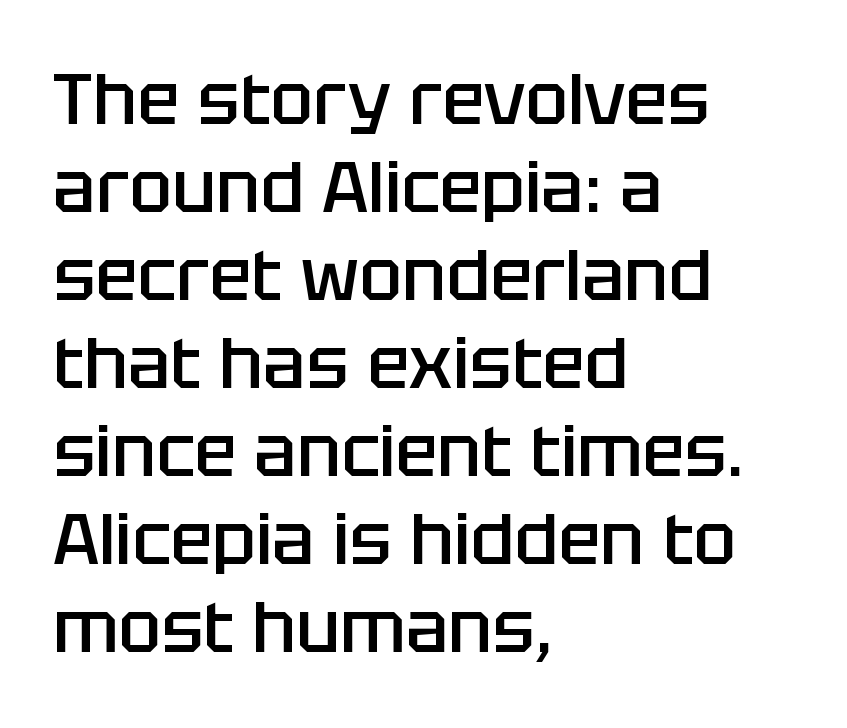
Q: Is the text bold? A: Semi-bold.
Q: Is the text italic (slanted)? A: No, it is upright.
Q: Is the typeface a serif or a sans-serif typeface? A: Sans-serif.
Q: Is the text underlined? A: No.
Q: How is the paragraph aligned? A: Left-aligned.
Q: Is the spacing between letters normal or unusually wide? A: Normal.
Q: Width (condensed, normal, or wide)? A: Normal.
Q: Stroke contrast? A: Low.
Q: x-height? A: Large.
Q: Monospaced? A: No.
